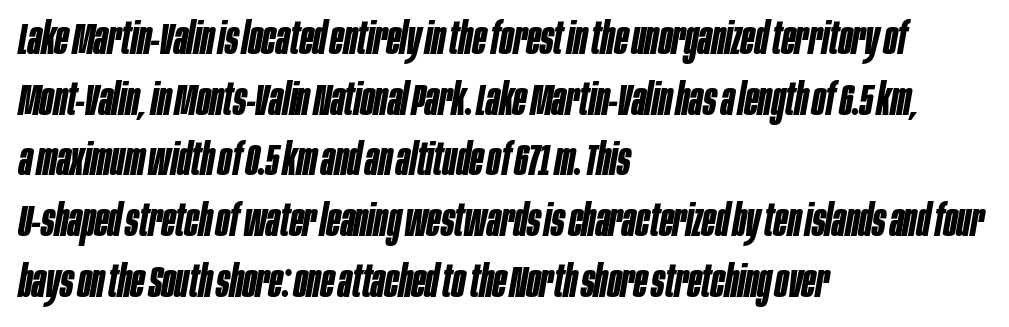
Q: Is the text bold? A: Yes.
Q: Is the text italic (slanted)? A: Yes, it leans right by about 10 degrees.
Q: Is the text underlined? A: No.
Q: How is the paragraph aligned? A: Left-aligned.
Q: Is the spacing between letters normal or unusually wide? A: Normal.
Q: Is the spacing between lines tight, normal or loose? A: Normal.
Q: Width (condensed, normal, or wide)? A: Condensed.
Q: Stroke contrast? A: Low.
Q: x-height? A: Large.
Q: Monospaced? A: No.
